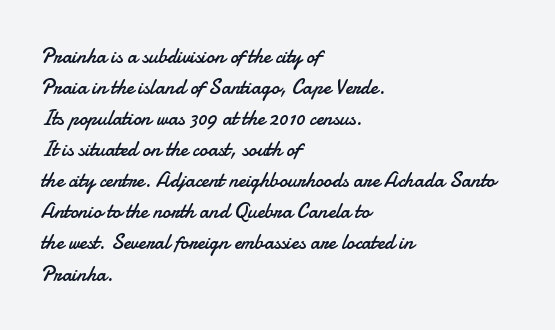
The image shows 21 px text type; set left-aligned, normal line spacing (1.48x), normal letter spacing, not underlined.
